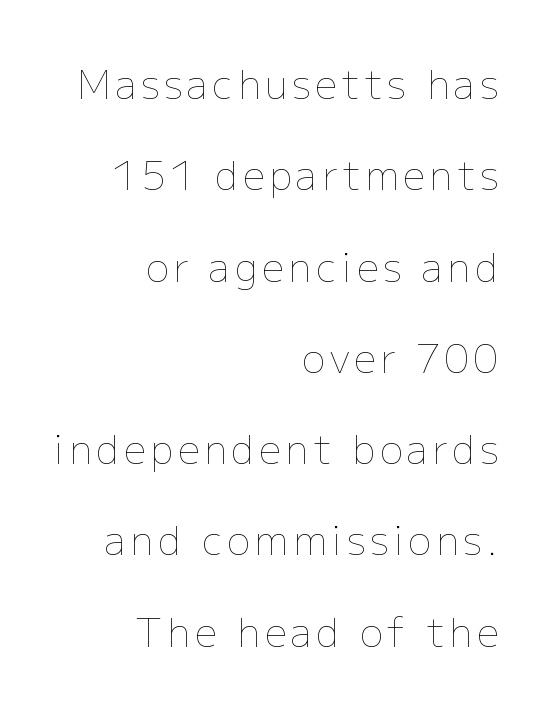
The space directly below the letters is spotless. The font is comparable to plain body text, perhaps lighter. Teacher's note: observe the even right margin — that is flush-right alignment. The passage shown is typed in a proportional face where columns would drift. Honestly, the rows look like they've been pulled way apart.
